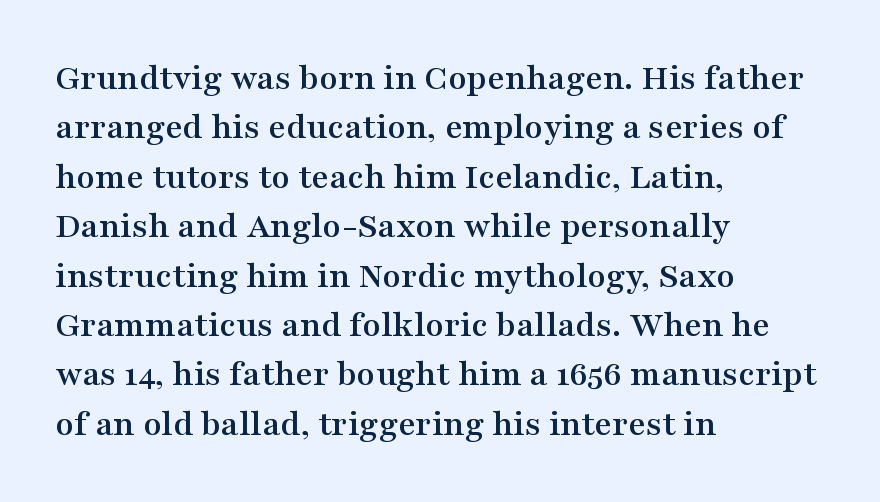
Clear beneath every line of the passage. The vertical gap from one line to the next is medium. Note the varied advance widths — an 'i' is clearly narrower than an 'm'. You can tell from the footed stems that serif type was used. This sample uses an upright cut, with every glyph sitting square on the baseline.
